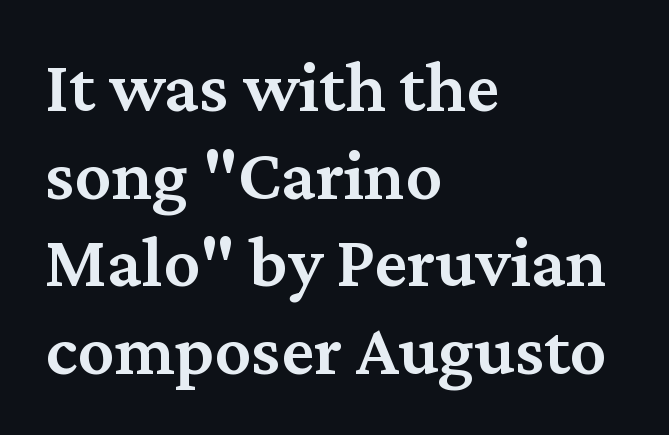
A bare baseline throughout the passage. The passage shown is typed in a proportional face where columns would drift. Does the type have serifs? Yes, each stem ends in a small foot. The axis of the letterforms is exactly vertical. If you drew a ruler down the left edge, every line would touch it.
